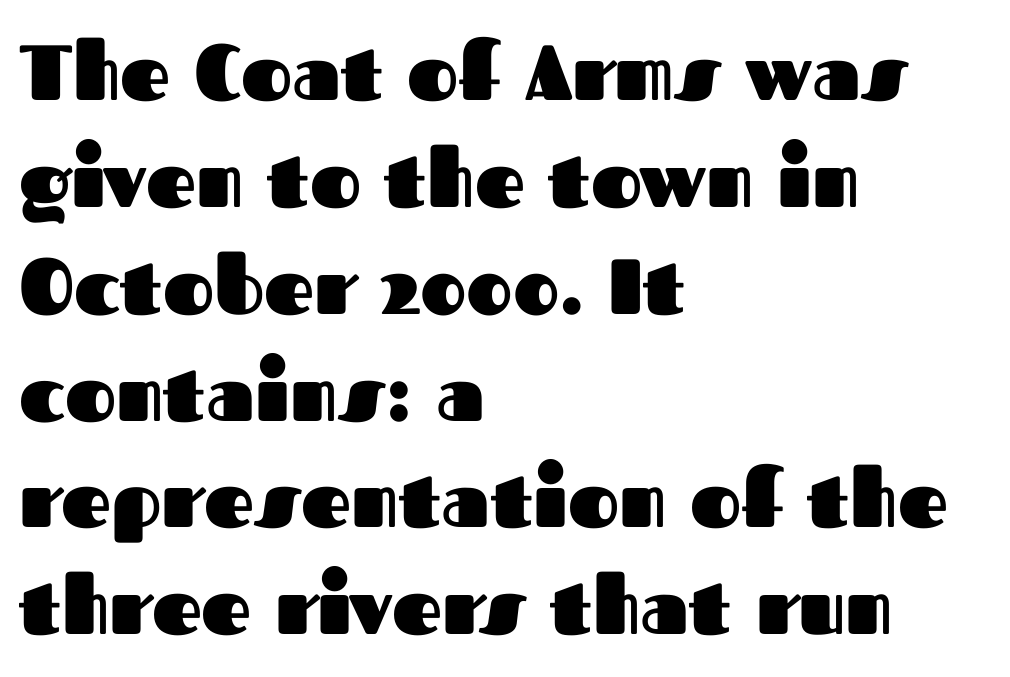
No feet cap the strokes, marking this as sans-serif type. Spacing between characters is what you'd get straight out of the box. Varying glyph widths throughout — classic text-font behaviour. Vertically, the passage feels balanced, rows spaced as you'd expect.
